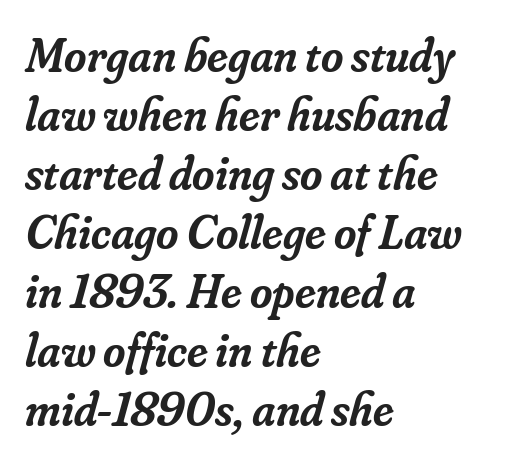
Q: Is the text bold? A: Semi-bold.
Q: Is the text italic (slanted)? A: Yes, it leans right by about 16 degrees.
Q: Is the typeface a serif or a sans-serif typeface? A: Serif.
Q: Is the text underlined? A: No.
Q: How is the paragraph aligned? A: Left-aligned.
Q: Is the spacing between letters normal or unusually wide? A: Normal.
Q: Width (condensed, normal, or wide)? A: Normal.
Q: Stroke contrast? A: Low.
Q: x-height? A: Small.
Q: Monospaced? A: No.
